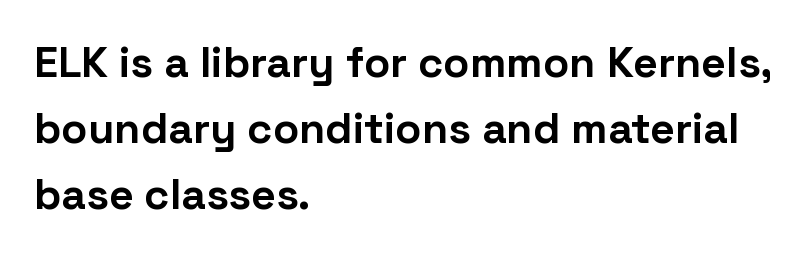
Q: Is the text bold? A: Yes.
Q: Is the text italic (slanted)? A: No, it is upright.
Q: Is the typeface a serif or a sans-serif typeface? A: Sans-serif.
Q: Is the text underlined? A: No.
Q: How is the paragraph aligned? A: Left-aligned.
Q: Is the spacing between letters normal or unusually wide? A: Normal.
Q: Is the spacing between lines tight, normal or loose? A: Normal.
Q: Width (condensed, normal, or wide)? A: Normal.
Q: Stroke contrast? A: Low.
Q: x-height? A: Medium.
Q: Monospaced? A: No.
